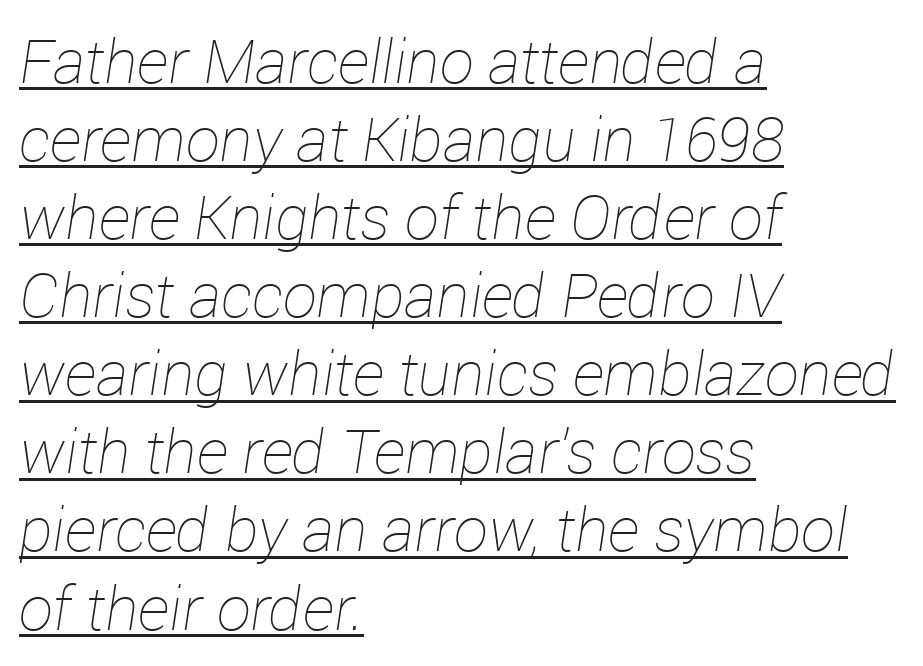
{"italic": "yes", "lean": "right", "slant_degrees": 12, "bold": "no", "weight": "thin", "width": "normal", "stroke_contrast": "low", "x_height": "medium", "monospaced": "no", "underline": "yes", "align": "left", "line_spacing": "normal", "line_spacing_ratio": 1.28, "letter_spacing": "normal", "letter_spacing_em": 0.0, "glyph_px": 61}
